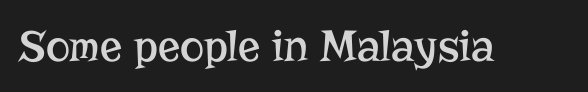
Q: Is the text bold? A: No.
Q: Is the text italic (slanted)? A: No, it is upright.
Q: Is the typeface a serif or a sans-serif typeface? A: Serif.
Q: Is the text underlined? A: No.
Q: Is the spacing between letters normal or unusually wide? A: Normal.
Q: Width (condensed, normal, or wide)? A: Normal.
Q: Stroke contrast? A: Low.
Q: x-height? A: Medium.
Q: Monospaced? A: No.
